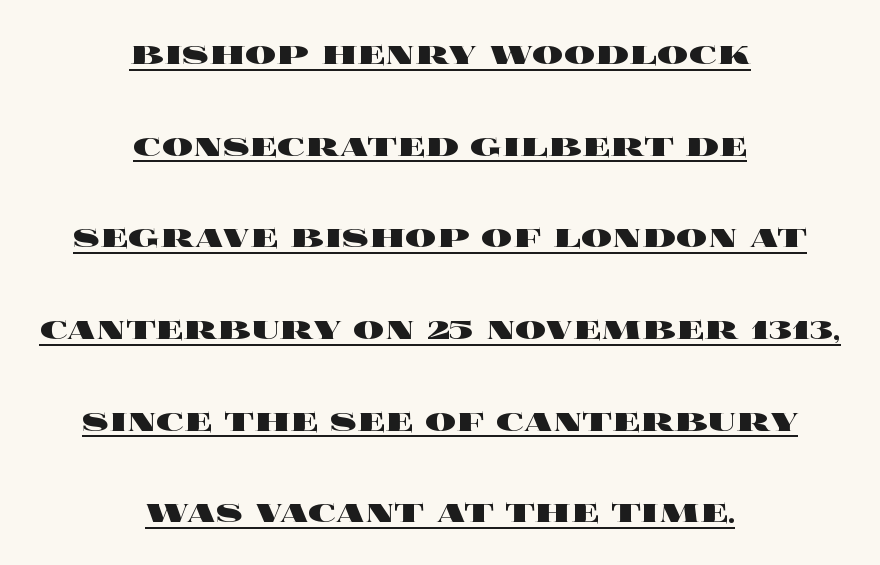
Q: Is the text bold? A: Yes.
Q: Is the text italic (slanted)? A: No, it is upright.
Q: Is the text underlined? A: Yes.
Q: How is the paragraph aligned? A: Centered.
Q: Is the spacing between letters normal or unusually wide? A: Normal.
Q: Is the spacing between lines tight, normal or loose? A: Loose.
Q: Width (condensed, normal, or wide)? A: Wide.
Q: x-height? A: Large.
Q: Monospaced? A: No.
